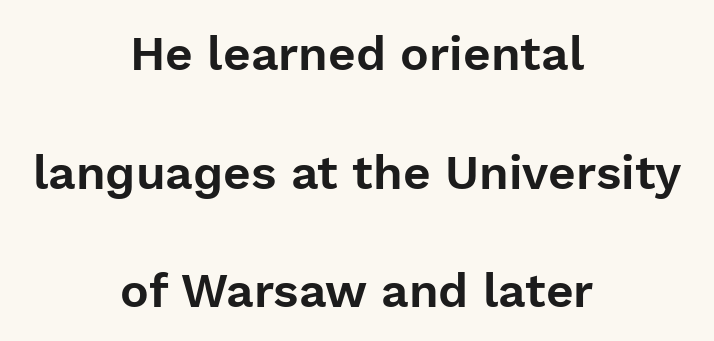
Q: Is the text italic (slanted)? A: No, it is upright.
Q: Is the typeface a serif or a sans-serif typeface? A: Sans-serif.
Q: Is the text underlined? A: No.
Q: How is the paragraph aligned? A: Centered.
Q: Is the spacing between letters normal or unusually wide? A: Normal.
Q: Is the spacing between lines tight, normal or loose? A: Loose.
Q: Width (condensed, normal, or wide)? A: Normal.
Q: x-height? A: Medium.
Q: Monospaced? A: No.
